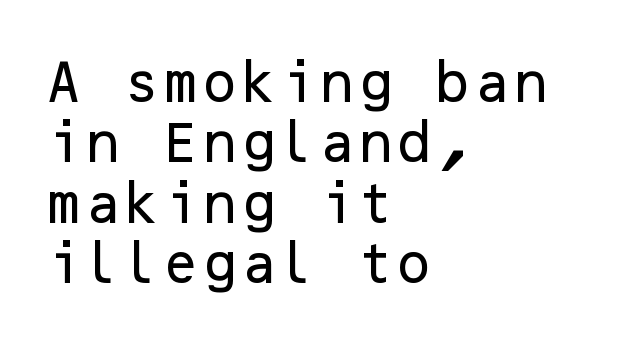
{"serif": "no", "italic": "no", "width": "normal", "stroke_contrast": "low", "x_height": "medium", "underline": "no", "align": "left", "line_spacing": "normal", "line_spacing_ratio": 1.34, "letter_spacing": "normal", "letter_spacing_em": 0.0, "glyph_px": 45}
